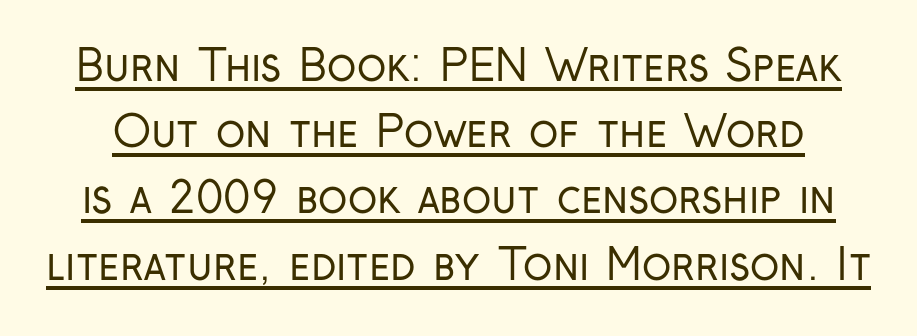
The image shows 43 px regular-weight, condensed sans-serif type, upright; set normal line spacing (1.54x), normal letter spacing, underlined; low stroke contrast and a medium x-height.
